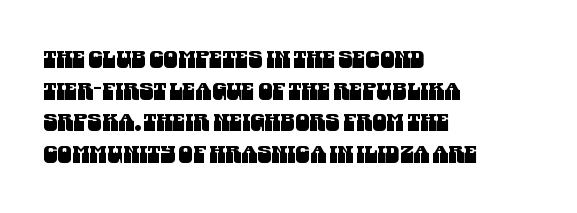
Q: Is the text underlined? A: No.
Q: How is the paragraph aligned? A: Left-aligned.
Q: Is the spacing between letters normal or unusually wide? A: Normal.
Q: Is the spacing between lines tight, normal or loose? A: Normal.
